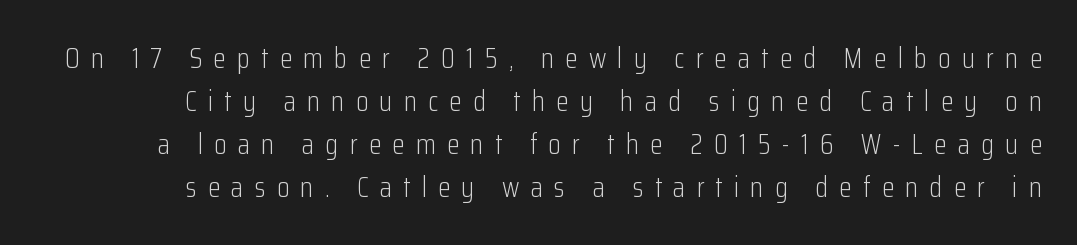
The rows are spaced the way most documents space them. The specimen reads as upright at a glance. Stem width sits at or under what a default text font uses. Serifs: no, the terminals of the letterforms are clean. Underlining? Definitely not there.
